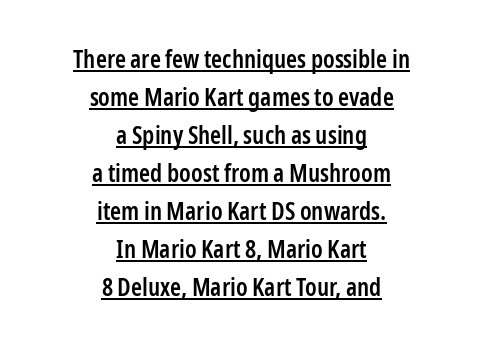
The image shows 25 px text type, upright; set centered, normal line spacing (1.52x), normal letter spacing, underlined.
